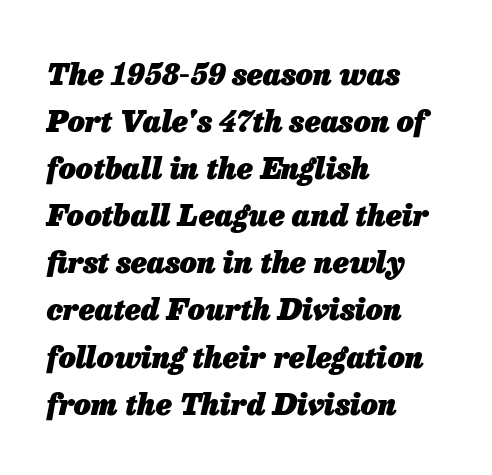
{"italic": "yes", "lean": "right", "slant_degrees": 13, "bold": "yes", "weight": "heavy", "width": "normal", "stroke_contrast": "low", "x_height": "medium", "monospaced": "no", "underline": "no", "align": "left", "line_spacing": "normal", "line_spacing_ratio": 1.57, "letter_spacing": "normal", "letter_spacing_em": 0.0, "glyph_px": 30}
